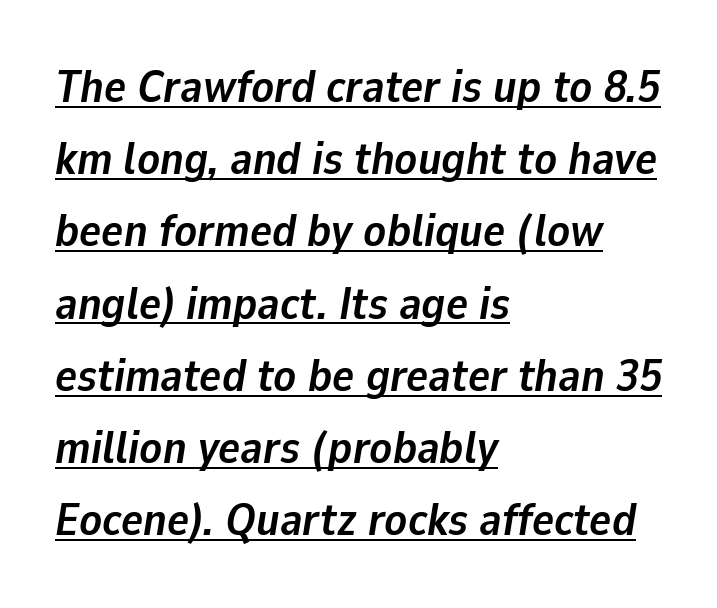
{"italic": "yes", "lean": "right", "slant_degrees": 9, "bold": "yes", "weight": "semibold", "width": "normal", "stroke_contrast": "low", "x_height": "medium", "monospaced": "no", "underline": "yes", "align": "left", "line_spacing": "normal", "line_spacing_ratio": 1.57, "letter_spacing": "normal", "letter_spacing_em": 0.0, "glyph_px": 46}
